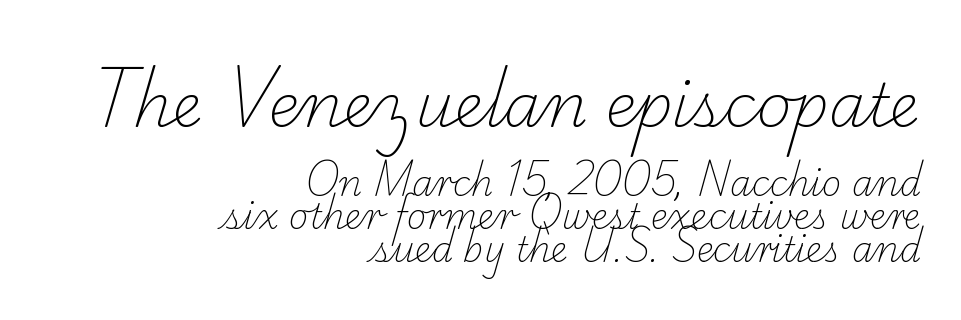
The image shows 60 px light serif type; set right-aligned, tight line spacing (0.97x), normal letter spacing, not underlined; the first (top) block is 1.76x larger; low stroke contrast and a small x-height.
